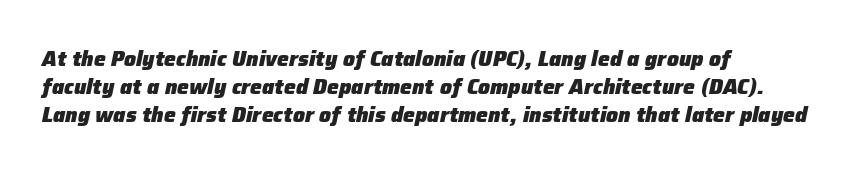
Q: Is the text bold? A: Yes.
Q: Is the text italic (slanted)? A: Yes, it leans right by about 12 degrees.
Q: Is the text underlined? A: No.
Q: How is the paragraph aligned? A: Left-aligned.
Q: Is the spacing between letters normal or unusually wide? A: Normal.
Q: Is the spacing between lines tight, normal or loose? A: Normal.
